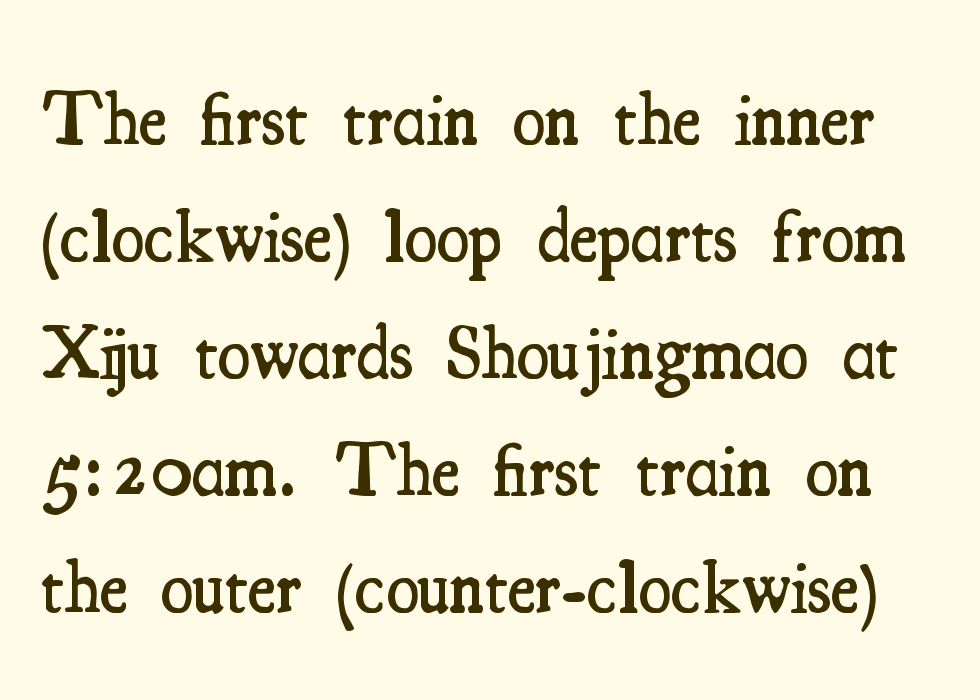
Q: Is the text bold? A: Semi-bold.
Q: Is the text italic (slanted)? A: No, it is upright.
Q: Is the typeface a serif or a sans-serif typeface? A: Serif.
Q: Is the text underlined? A: No.
Q: Is the spacing between letters normal or unusually wide? A: Normal.
Q: Is the spacing between lines tight, normal or loose? A: Normal.
Q: Width (condensed, normal, or wide)? A: Condensed.
Q: Stroke contrast? A: Medium.
Q: x-height? A: Small.
Q: Monospaced? A: No.
